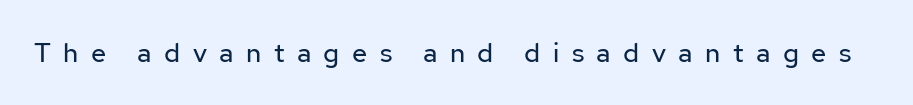
The image shows 27 px text type, upright; set unusually wide letter spacing (+0.46 em), not underlined.
